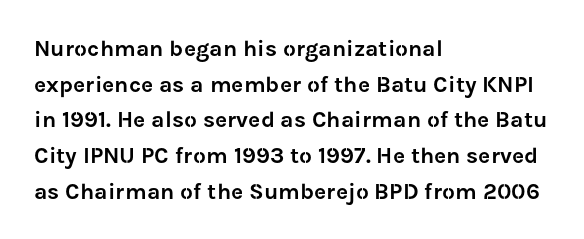
Q: Is the text italic (slanted)? A: No, it is upright.
Q: Is the text underlined? A: No.
Q: How is the paragraph aligned? A: Left-aligned.
Q: Is the spacing between letters normal or unusually wide? A: Normal.
Q: Is the spacing between lines tight, normal or loose? A: Normal.
